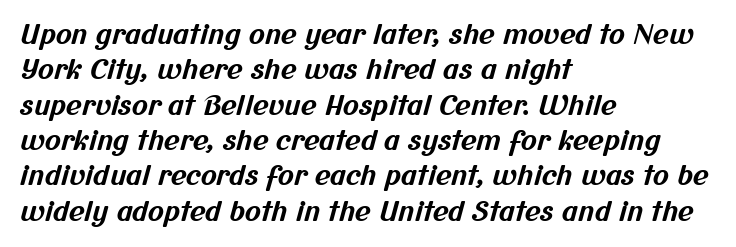
Q: Is the text bold? A: Yes.
Q: Is the text underlined? A: No.
Q: How is the paragraph aligned? A: Left-aligned.
Q: Is the spacing between letters normal or unusually wide? A: Normal.
Q: Is the spacing between lines tight, normal or loose? A: Normal.
